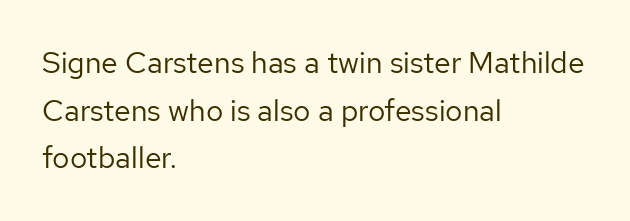
The setting favours the left margin, as ordinary paragraphs usually do. Proportional: the letters do not fall into vertical columns. Italic? Not at all — the glyphs are vertical. You could call the tracking neutral — neither tight nor loose. Weight: regular or lighter. Plain, unruled lines of type.
